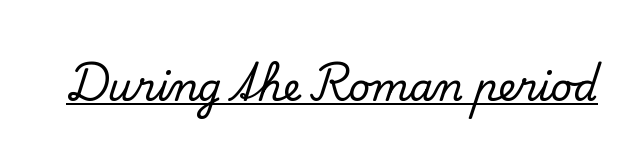
Compared with undecorated copy, this sample adds a rule below the words. The letterforms sit shoulder to shoulder at normal distance. Think of a printed novel: that variable character pitch is what you see here. You can tell from the footed stems that serif type was used.
